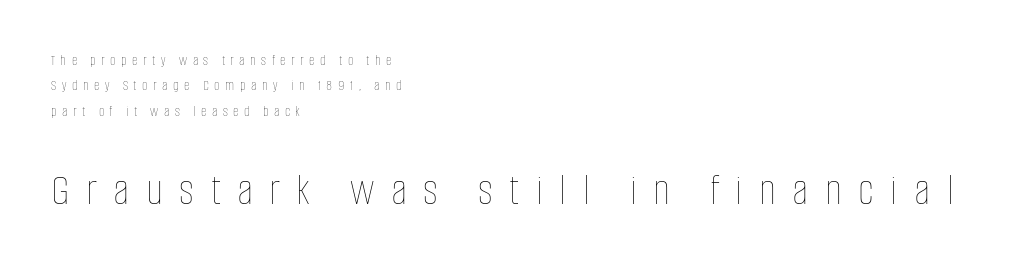
{"italic": "no", "bold": "no", "weight": "thin", "width": "condensed", "stroke_contrast": "low", "x_height": "large", "monospaced": "no", "underline": "no", "align": "left", "line_spacing": "normal", "line_spacing_ratio": 1.69, "letter_spacing": "wide", "letter_spacing_em": 0.37, "larger_block": "second", "size_ratio": 3.0, "glyph_px": 45}
